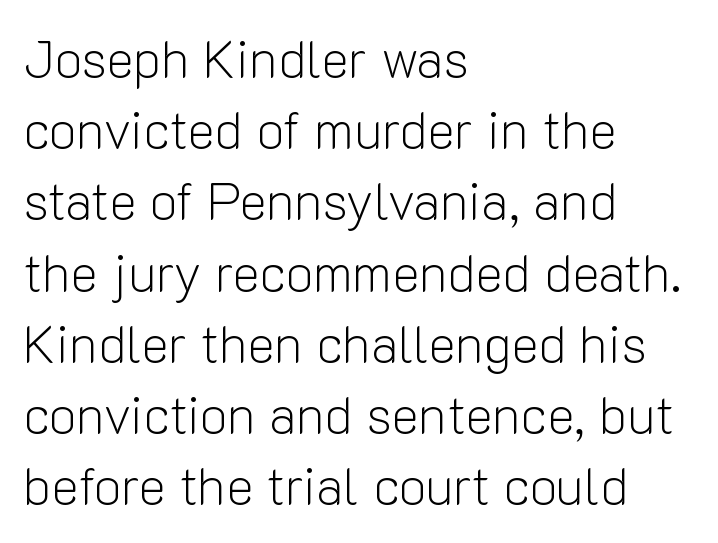
Q: Is the text bold? A: No.
Q: Is the text italic (slanted)? A: No, it is upright.
Q: Is the typeface a serif or a sans-serif typeface? A: Sans-serif.
Q: Is the text underlined? A: No.
Q: How is the paragraph aligned? A: Left-aligned.
Q: Is the spacing between letters normal or unusually wide? A: Normal.
Q: Is the spacing between lines tight, normal or loose? A: Normal.
Q: Width (condensed, normal, or wide)? A: Normal.
Q: Stroke contrast? A: Low.
Q: x-height? A: Medium.
Q: Monospaced? A: No.
